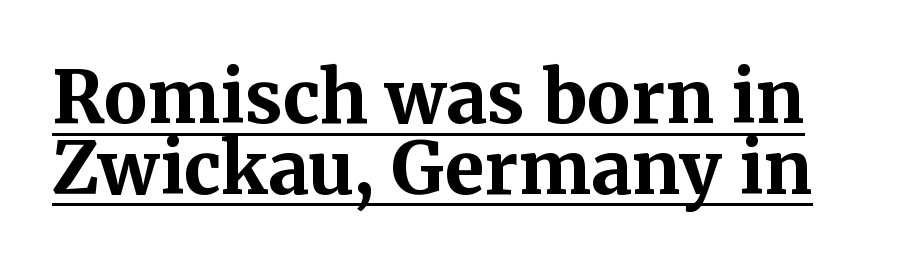
{"serif": "yes", "italic": "no", "bold": "yes", "weight": "bold", "width": "normal", "stroke_contrast": "medium", "x_height": "medium", "monospaced": "no", "underline": "yes", "line_spacing": "tight", "line_spacing_ratio": 0.98, "letter_spacing": "normal", "letter_spacing_em": 0.0, "glyph_px": 72}
